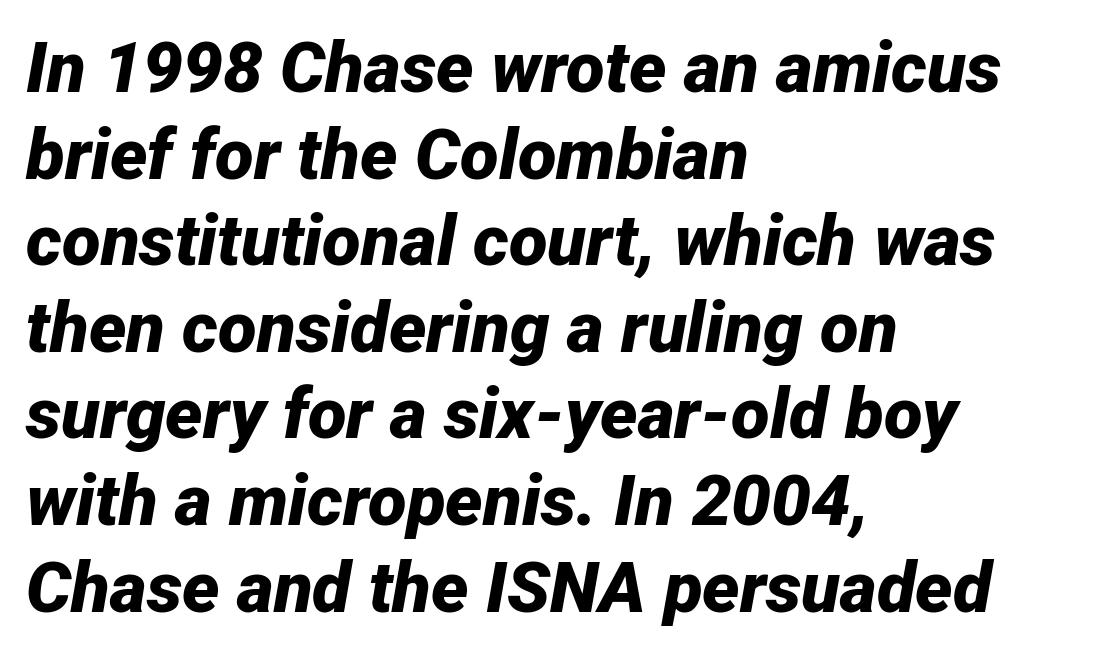
Is this a fixed-width face? No — the glyphs have proportional, varying widths. Alignment: flush left. Is the type bold? Yes — the strokes are clearly thick and heavy. Nobody touched the tracking dial on this one. Check the space under the baseline: it is left empty. Is the type slanted? Yes — the strokes lean at a clear angle.
